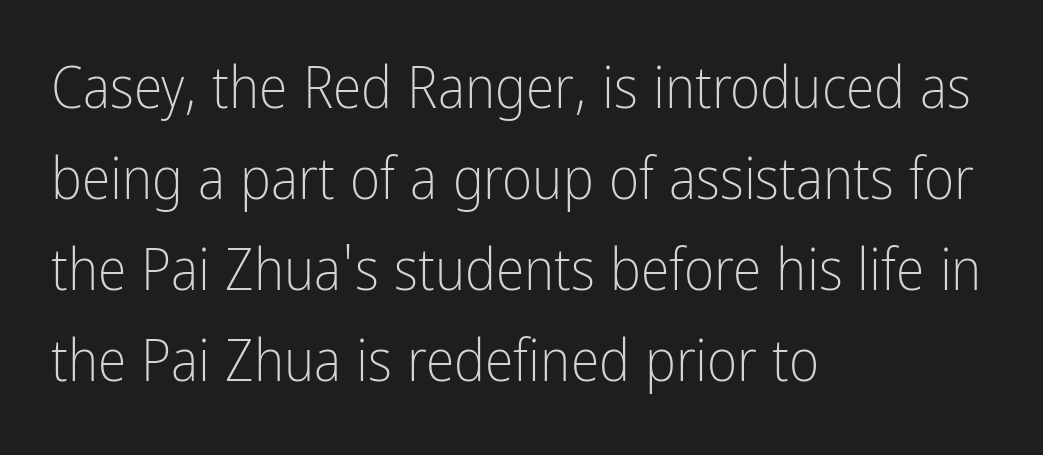
Note the varied advance widths — an 'i' is clearly narrower than an 'm'. The specimen reads as upright at a glance. Between one letter and the next there's only the usual sliver of space. Just letters on the line, the space beneath them empty.
